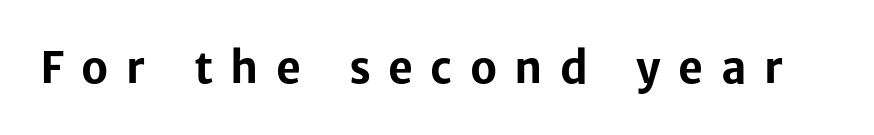
{"serif": "no", "italic": "no", "bold": "yes", "weight": "bold", "width": "normal", "stroke_contrast": "low", "x_height": "medium", "monospaced": "no", "underline": "no", "letter_spacing": "wide", "letter_spacing_em": 0.4, "glyph_px": 43}
